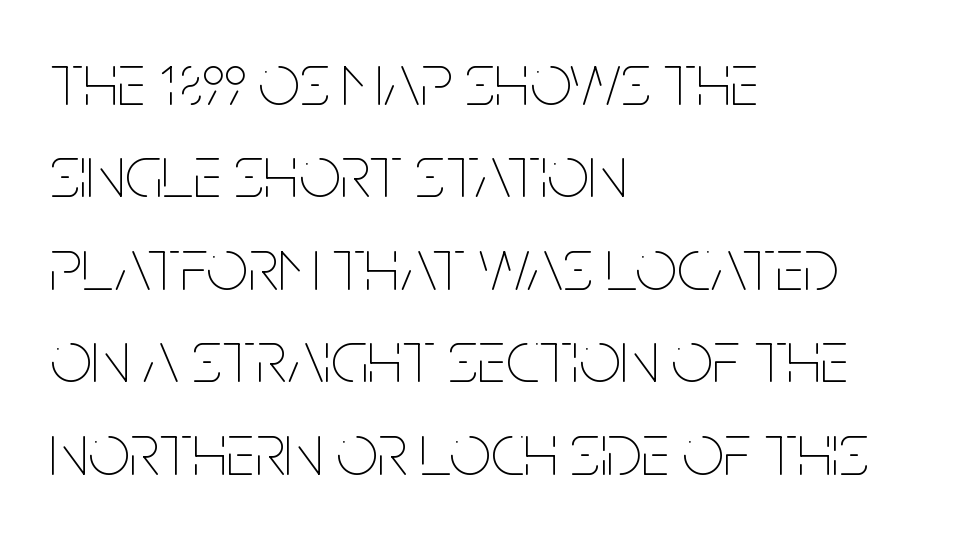
{"italic": "no", "bold": "no", "weight": "thin", "width": "condensed", "stroke_contrast": "low", "x_height": "large", "monospaced": "no", "underline": "no", "align": "left", "line_spacing": "normal", "line_spacing_ratio": 1.25, "letter_spacing": "normal", "letter_spacing_em": 0.0, "glyph_px": 74}
